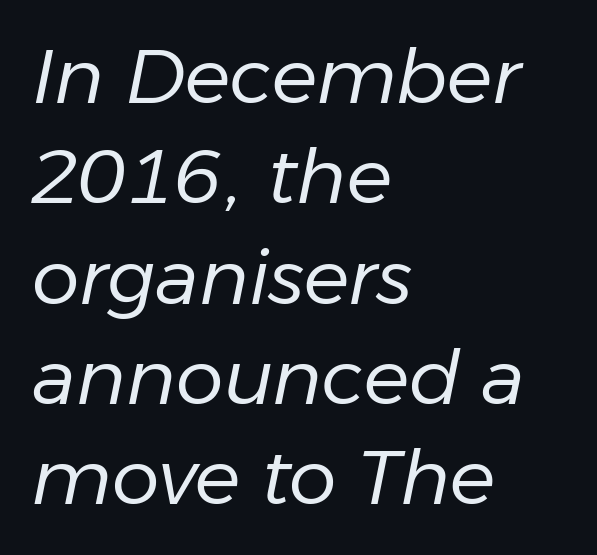
{"italic": "yes", "lean": "right", "slant_degrees": 11, "bold": "no", "weight": "regular", "width": "normal", "stroke_contrast": "low", "x_height": "medium", "monospaced": "no", "underline": "no", "align": "left", "line_spacing": "normal", "line_spacing_ratio": 1.32, "letter_spacing": "normal", "letter_spacing_em": 0.0, "glyph_px": 76}
